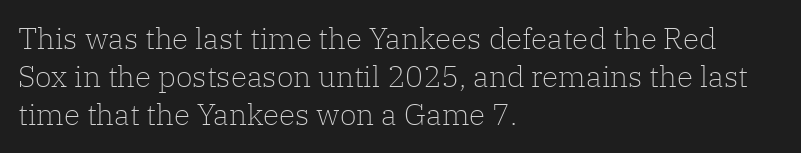
Q: Is the text bold? A: No.
Q: Is the text italic (slanted)? A: No, it is upright.
Q: Is the typeface a serif or a sans-serif typeface? A: Serif.
Q: Is the text underlined? A: No.
Q: How is the paragraph aligned? A: Left-aligned.
Q: Is the spacing between letters normal or unusually wide? A: Normal.
Q: Is the spacing between lines tight, normal or loose? A: Normal.
Q: Width (condensed, normal, or wide)? A: Normal.
Q: Stroke contrast? A: Low.
Q: x-height? A: Medium.
Q: Monospaced? A: No.
